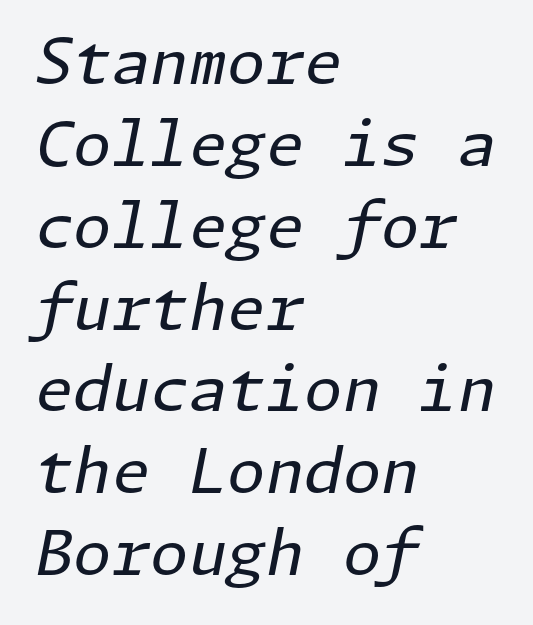
Q: Is the text bold? A: No.
Q: Is the text italic (slanted)? A: Yes, it leans right by about 11 degrees.
Q: Is the text underlined? A: No.
Q: How is the paragraph aligned? A: Left-aligned.
Q: Is the spacing between letters normal or unusually wide? A: Normal.
Q: Is the spacing between lines tight, normal or loose? A: Normal.
Q: Width (condensed, normal, or wide)? A: Normal.
Q: Stroke contrast? A: Low.
Q: x-height? A: Medium.
